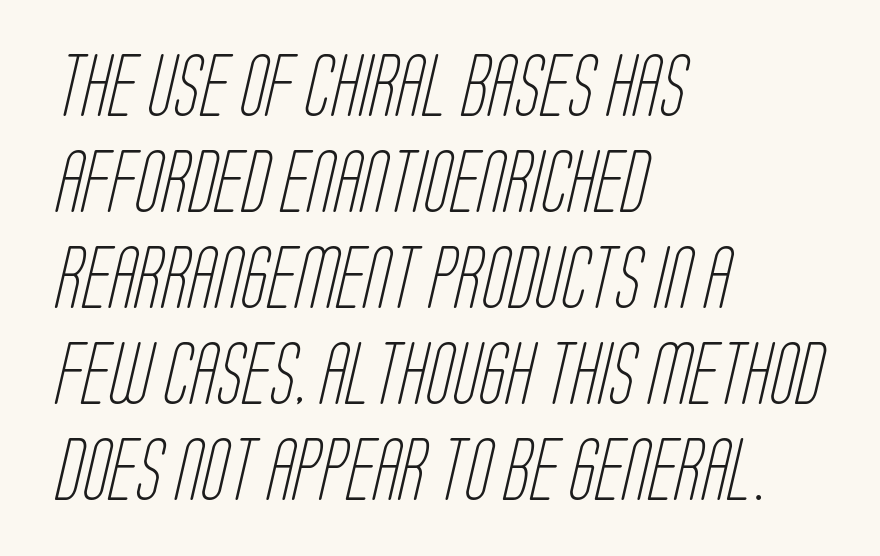
The image shows 62 px light, condensed sans-serif type; set left-aligned, normal line spacing (1.55x), normal letter spacing, not underlined; low stroke contrast and a large x-height.
